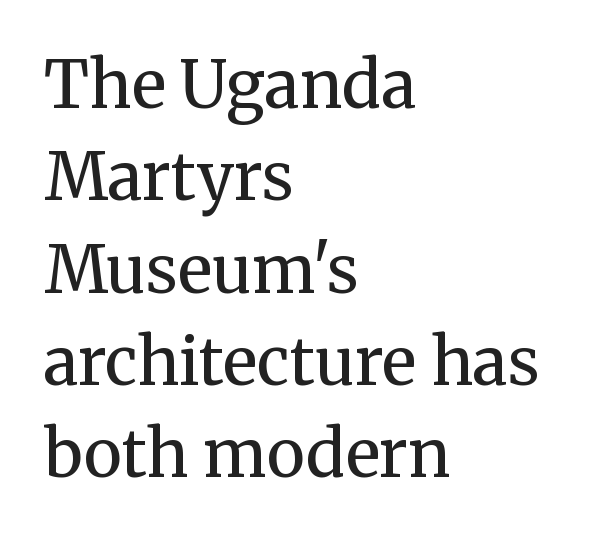
The lines in this sample share a left origin and differ only in where they stop. Do the characters align in a grid? No, the font is proportional. How are the letters spaced? Ordinarily, with no added tracking. Only glyphs here, with clear space below each row.
